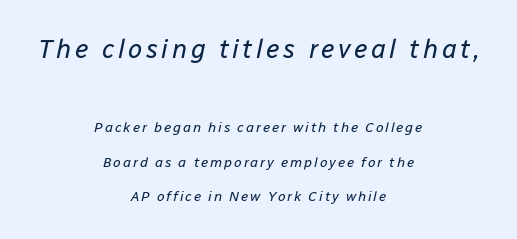
Q: Is the text bold? A: No.
Q: Is the text italic (slanted)? A: Yes, it leans right by about 12 degrees.
Q: Is the text underlined? A: No.
Q: How is the paragraph aligned? A: Centered.
Q: Is the spacing between lines tight, normal or loose? A: Loose.
Q: Which block of text is set in a larger size, the first (top) or the second (bottom)? A: The first (top) one.
